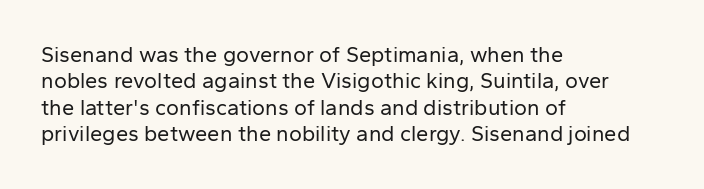
Q: Is the text bold? A: No.
Q: Is the text italic (slanted)? A: No, it is upright.
Q: Is the text underlined? A: No.
Q: How is the paragraph aligned? A: Left-aligned.
Q: Is the spacing between letters normal or unusually wide? A: Normal.
